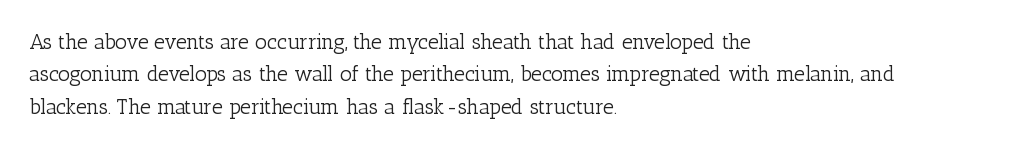
The image shows 21 px text type, upright; set left-aligned, normal line spacing (1.54x), normal letter spacing, not underlined.
